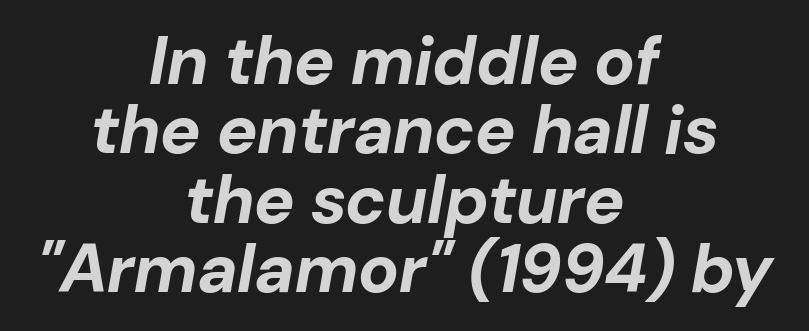
{"italic": "yes", "lean": "right", "slant_degrees": 10, "bold": "yes", "weight": "bold", "width": "normal", "stroke_contrast": "low", "x_height": "medium", "monospaced": "no", "underline": "no", "align": "center", "line_spacing": "tight", "line_spacing_ratio": 1.02, "letter_spacing": "normal", "letter_spacing_em": 0.0, "glyph_px": 68}
